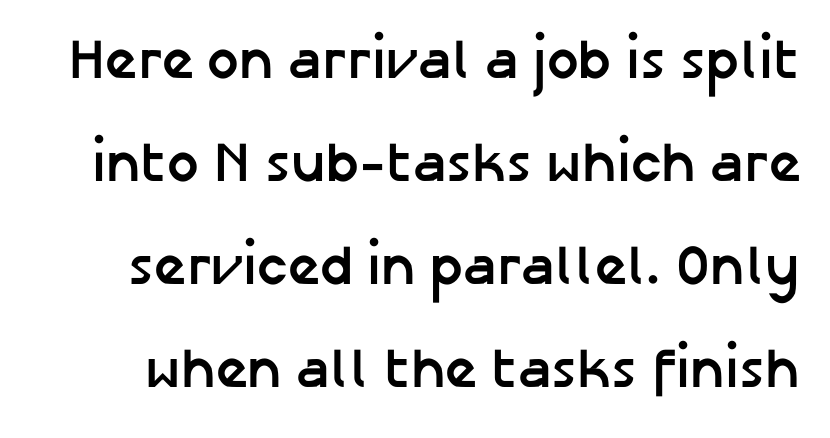
The words here are not underlined. Thick stems and heavy bowls — unmistakably bold. If you drew a line through each stem, it would be perfectly vertical. Serif or sans? Sans — the stroke terminals are bare. Spacing between characters is what you'd get straight out of the box.
